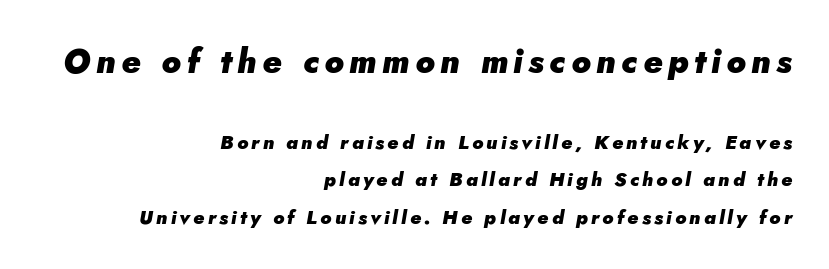
The image shows 33 px heavy type, italic (leaning right); set right-aligned, loose line spacing (1.96x), not underlined; the first (top) block is 1.74x larger; low stroke contrast and a small x-height.
